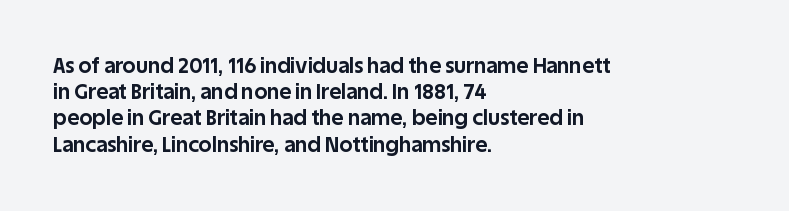
The image shows 21 px bold type, upright; set left-aligned, normal line spacing (1.25x), normal letter spacing, not underlined.
